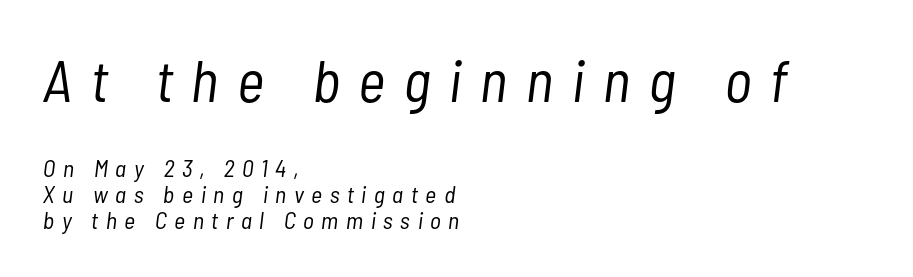
Cramped leading. Observe the wide spacing: letters keep a clear distance from each other. This rendering uses left alignment, leaving the right contour irregular. The whole block is typeset with a tilt. This reads as an unemphasized weight, regular at the heaviest. Between these two stacked blocks, the higher one wins on size.
